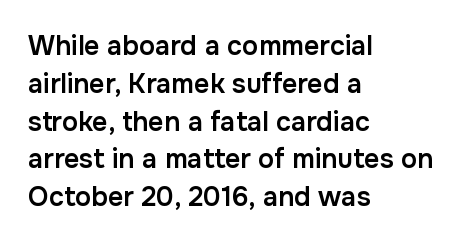
The image shows 27 px text type, upright; set left-aligned, normal line spacing (1.4x), normal letter spacing, not underlined.
